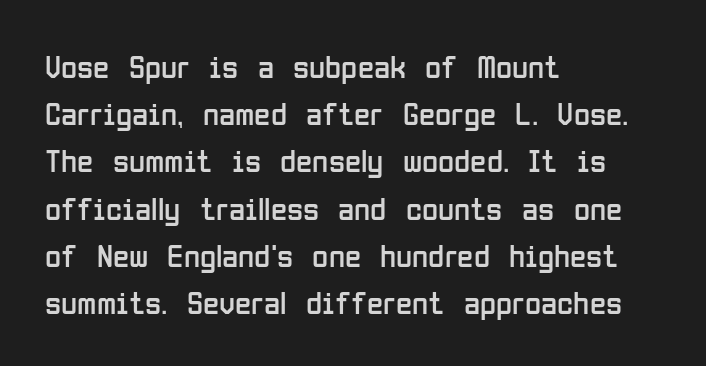
Q: Is the text bold? A: No.
Q: Is the text italic (slanted)? A: No, it is upright.
Q: Is the typeface a serif or a sans-serif typeface? A: Sans-serif.
Q: Is the text underlined? A: No.
Q: How is the paragraph aligned? A: Left-aligned.
Q: Is the spacing between letters normal or unusually wide? A: Normal.
Q: Is the spacing between lines tight, normal or loose? A: Normal.
Q: Width (condensed, normal, or wide)? A: Condensed.
Q: Stroke contrast? A: Low.
Q: x-height? A: Medium.
Q: Monospaced? A: No.
